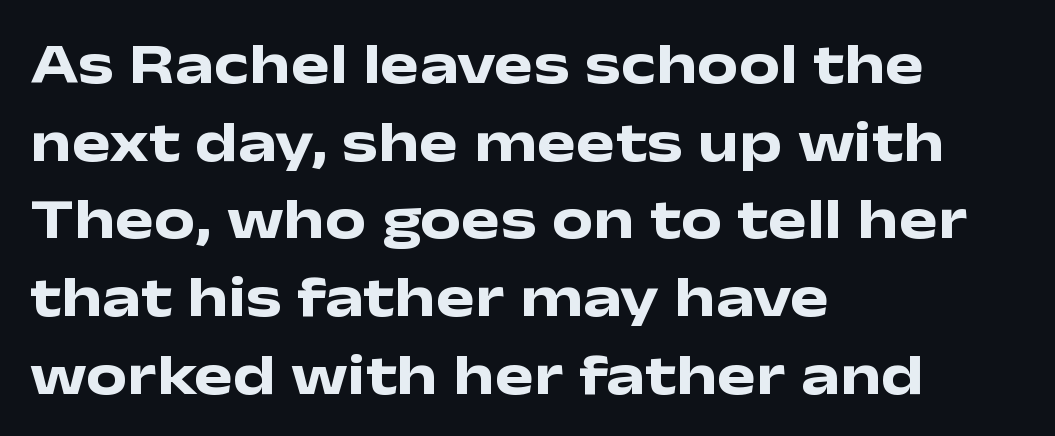
The image shows 58 px heavy, wide sans-serif type, upright; set left-aligned, normal line spacing (1.34x), normal letter spacing, not underlined; low stroke contrast and a medium x-height.
